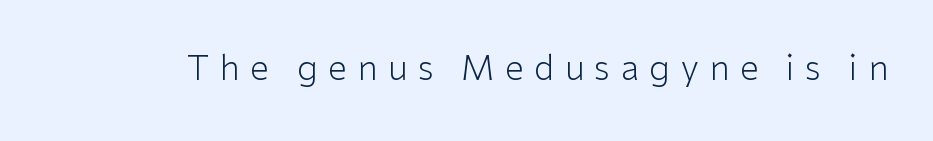
Q: Is the text bold? A: No.
Q: Is the text italic (slanted)? A: No, it is upright.
Q: Is the typeface a serif or a sans-serif typeface? A: Sans-serif.
Q: Is the text underlined? A: No.
Q: Is the spacing between letters normal or unusually wide? A: Unusually wide.
Q: Width (condensed, normal, or wide)? A: Normal.
Q: Stroke contrast? A: Low.
Q: x-height? A: Medium.
Q: Monospaced? A: No.
